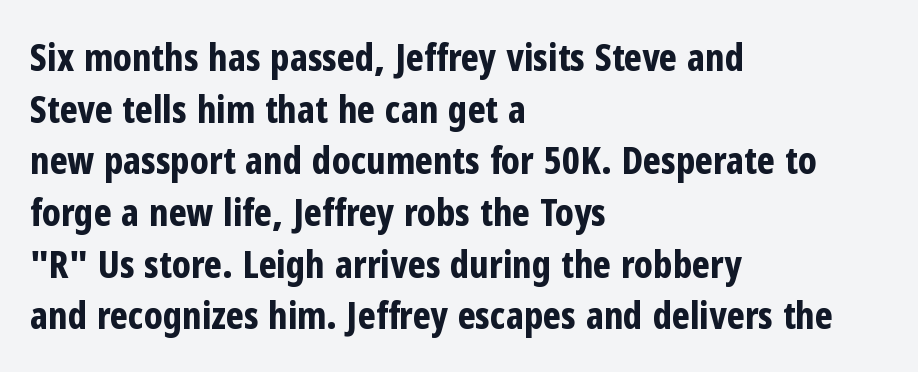
The passage is arranged the way most books set body copy — flush left. Leading: standard. The gap between lines stays unmarked. Emphasis by weight is at full strength: bold. Character widths vary here, with narrow letters taking less room than wide ones.
